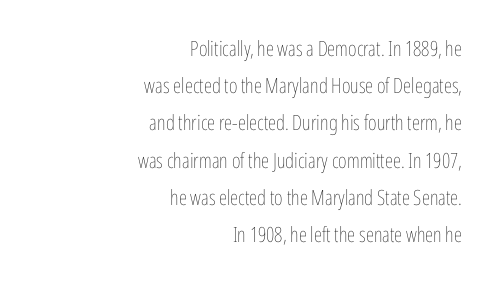
Q: Is the text bold? A: No.
Q: Is the text italic (slanted)? A: No, it is upright.
Q: Is the text underlined? A: No.
Q: How is the paragraph aligned? A: Right-aligned.
Q: Is the spacing between letters normal or unusually wide? A: Normal.
